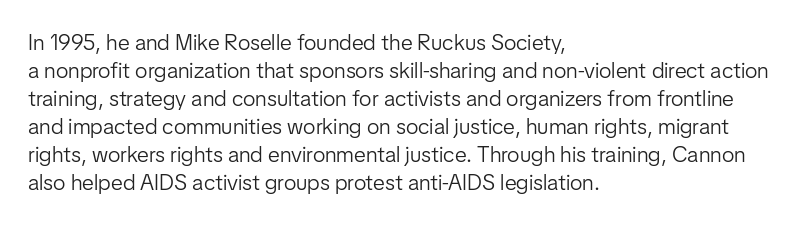
The image shows 22 px text type, upright; set left-aligned, normal line spacing (1.27x), normal letter spacing, not underlined.
